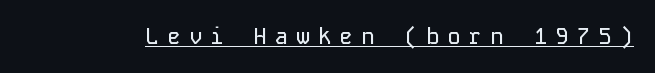
{"italic": "no", "underline": "yes", "letter_spacing": "wide", "letter_spacing_em": 0.38, "glyph_px": 22}
